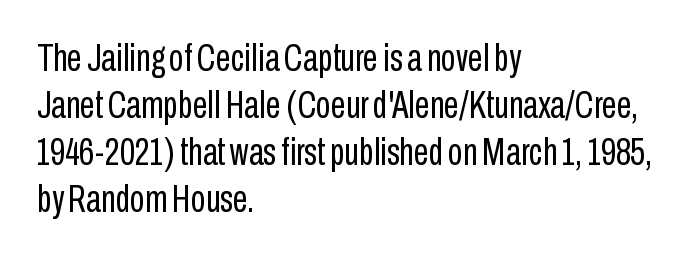
The image shows 38 px regular-weight, condensed sans-serif type, upright; set left-aligned, line spacing 1.24x, normal letter spacing, not underlined; low stroke contrast and a medium x-height.
